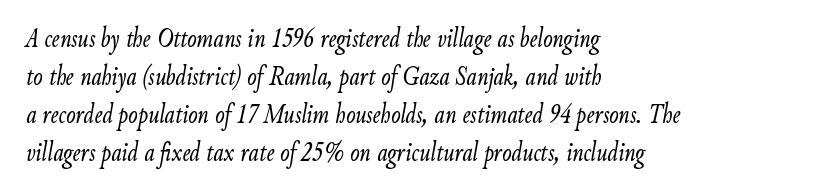
The image shows 28 px light, condensed type, italic (leaning right); set left-aligned, normal line spacing (1.36x), normal letter spacing, not underlined; low stroke contrast and a small x-height.
